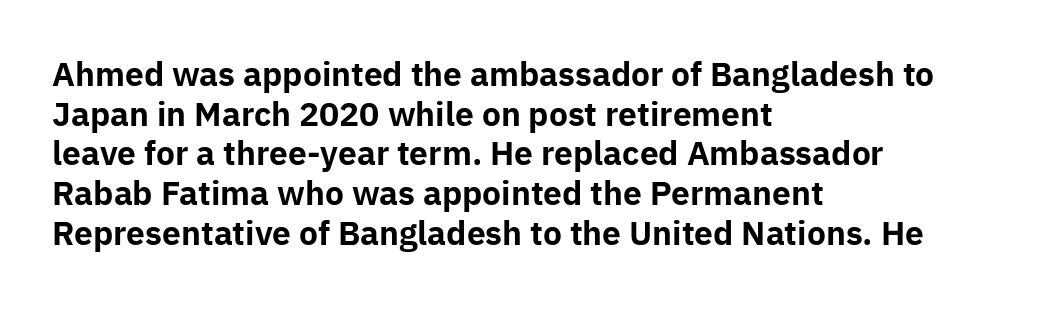
The rendering keeps characters at their native spacing. The characters display no serif detailing; their extremities are plain. The paragraph shown leans on its left margin. The font's upright variant was chosen for this text. Every letter is thick-stroked: bold, no question. Character widths vary here, with narrow letters taking less room than wide ones.
